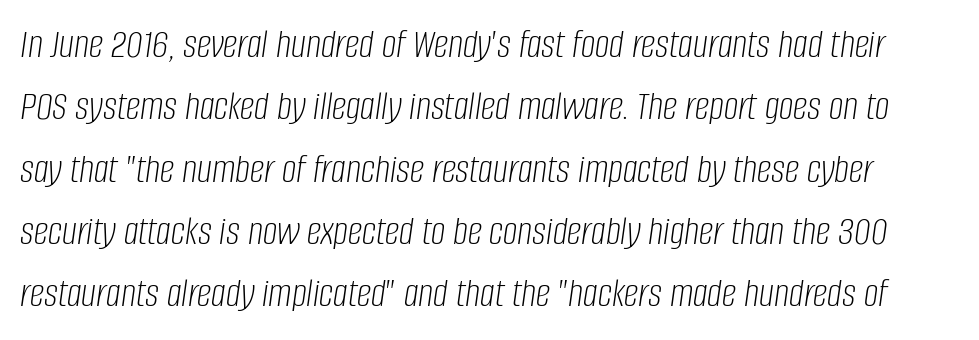
Weight: in the light-to-regular range. Notice how descenders clear the ascenders below comfortably — that's standard leading. Yep, that's italic — everything's leaning. Does extra space separate the letters? No, they use regular spacing.
